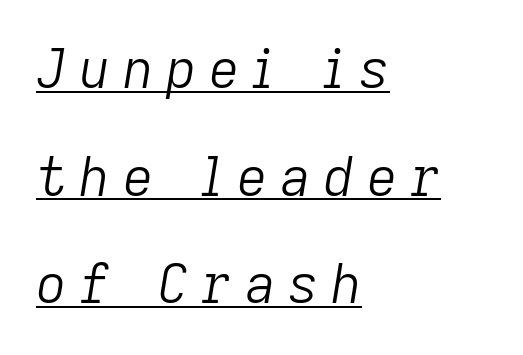
{"italic": "yes", "lean": "right", "slant_degrees": 9, "bold": "no", "weight": "light", "width": "normal", "stroke_contrast": "low", "x_height": "medium", "monospaced": "no", "underline": "yes", "align": "left", "line_spacing": "loose", "line_spacing_ratio": 2.03, "letter_spacing": "wide", "letter_spacing_em": 0.24, "glyph_px": 53}
